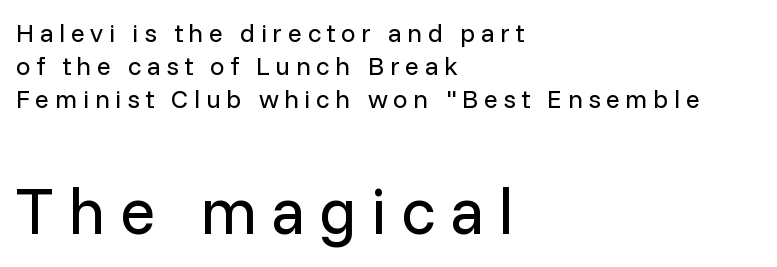
{"serif": "no", "italic": "no", "bold": "no", "weight": "regular", "width": "normal", "stroke_contrast": "low", "x_height": "medium", "monospaced": "no", "underline": "no", "align": "left", "line_spacing": "normal", "line_spacing_ratio": 1.27, "letter_spacing": "wide", "letter_spacing_em": 0.21, "larger_block": "second", "size_ratio": 2.54, "glyph_px": 66}
